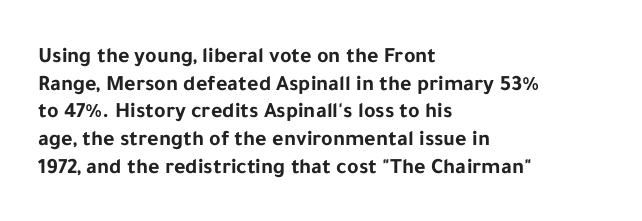
Q: Is the text bold? A: Yes.
Q: Is the text italic (slanted)? A: No, it is upright.
Q: Is the text underlined? A: No.
Q: How is the paragraph aligned? A: Left-aligned.
Q: Is the spacing between letters normal or unusually wide? A: Normal.
Q: Is the spacing between lines tight, normal or loose? A: Normal.
